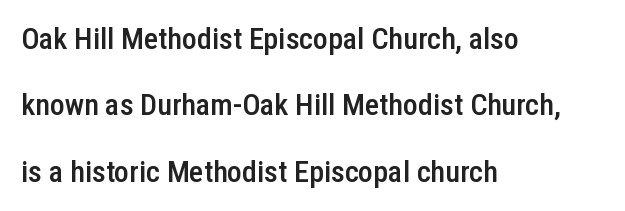
The image shows 30 px semibold, condensed sans-serif type, upright; set left-aligned, loose line spacing (2.21x), normal letter spacing, not underlined; low stroke contrast and a medium x-height.
